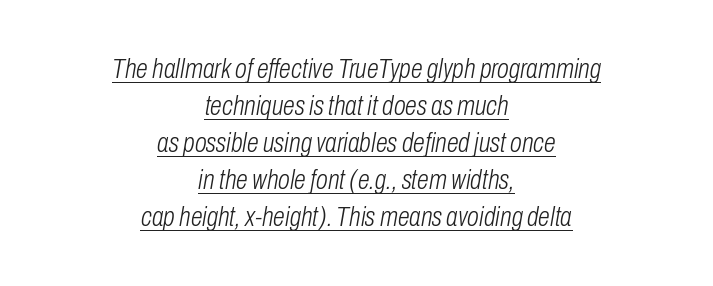
{"italic": "yes", "lean": "right", "slant_degrees": 10, "bold": "no", "underline": "yes", "align": "center", "line_spacing": "normal", "line_spacing_ratio": 1.37, "letter_spacing": "normal", "letter_spacing_em": 0.0, "glyph_px": 27}
